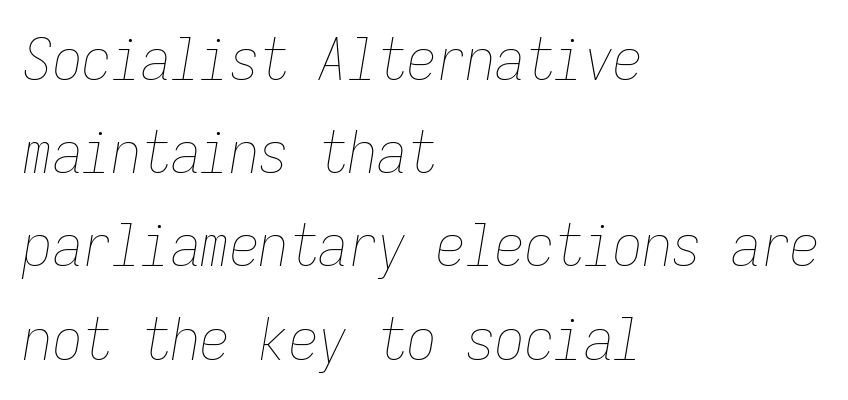
Do the characters align in a grid? Yes, the font is monospaced. The rendering applies a slant to the glyphs. Inter-character spacing is left at the font's built-in metrics. Teacher's note: observe the even left margin — that is flush-left alignment. No letter is thick-stroked: the sample isn't bold. Vertically, the passage feels balanced, rows spaced as you'd expect.
